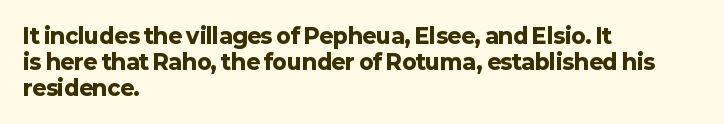
Q: Is the text bold? A: Yes.
Q: Is the text italic (slanted)? A: No, it is upright.
Q: Is the text underlined? A: No.
Q: How is the paragraph aligned? A: Left-aligned.
Q: Is the spacing between letters normal or unusually wide? A: Normal.
